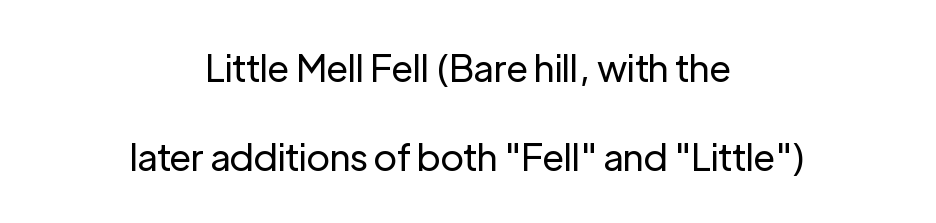
What stands out about the letter spacing? Nothing — it is the standard amount. Varying glyph widths throughout — classic text-font behaviour. Honestly, there is no underline to notice here at all. These lines stand farther apart than default settings would place them.
